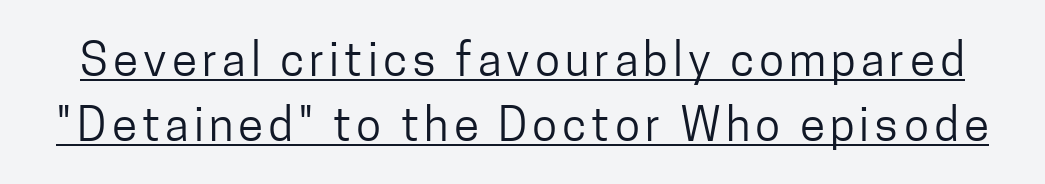
Typographically, this falls in the sans-serif category. Vertical stems look standard width or narrower in stroke. Unlike italic type, these characters show no tilt at all. A typesetter would call this proportional, since set widths differ per character. Honestly, the underline is the first thing you notice here. These lines sit exactly where default settings would place them.
